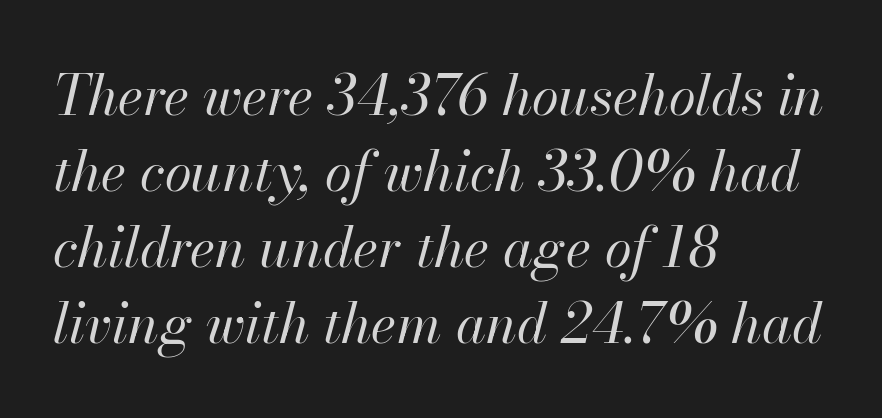
The image shows 55 px regular-weight type, italic (leaning right); set left-aligned, normal line spacing (1.38x), normal letter spacing, not underlined; high stroke contrast and a small x-height.
